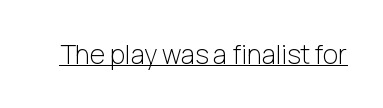
The image shows 26 px text type, upright; set normal letter spacing, underlined.
